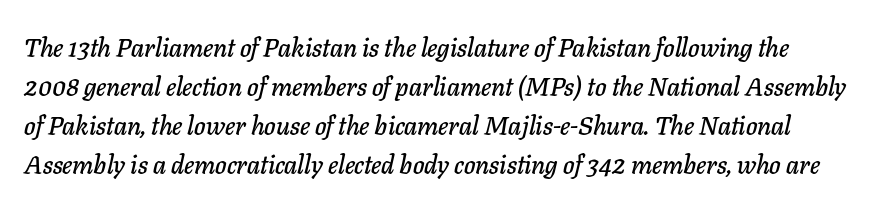
The image shows 26 px text type, italic (leaning right); set normal line spacing (1.5x), normal letter spacing, not underlined.
